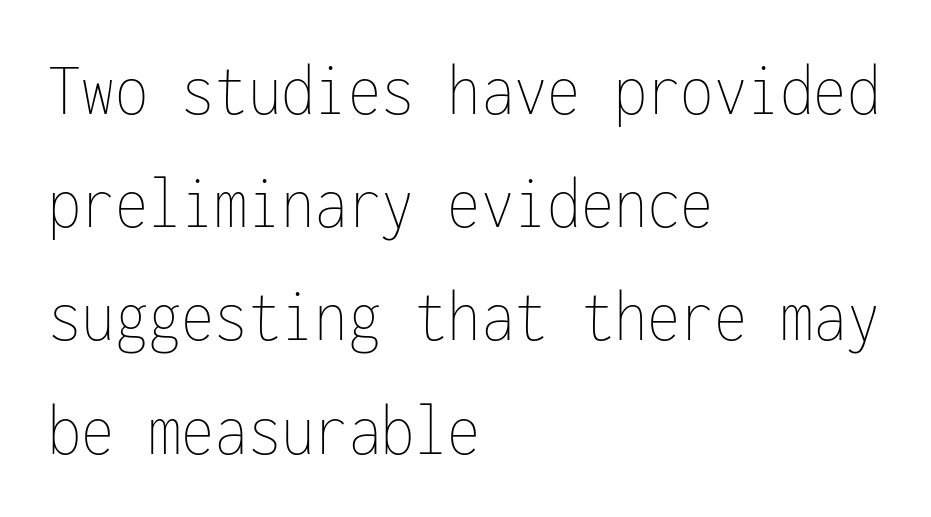
Q: Is the text bold? A: No.
Q: Is the text italic (slanted)? A: No, it is upright.
Q: Is the text underlined? A: No.
Q: How is the paragraph aligned? A: Left-aligned.
Q: Is the spacing between letters normal or unusually wide? A: Normal.
Q: Is the spacing between lines tight, normal or loose? A: Normal.
Q: Width (condensed, normal, or wide)? A: Condensed.
Q: Stroke contrast? A: Low.
Q: x-height? A: Medium.
Q: Monospaced? A: Yes.
